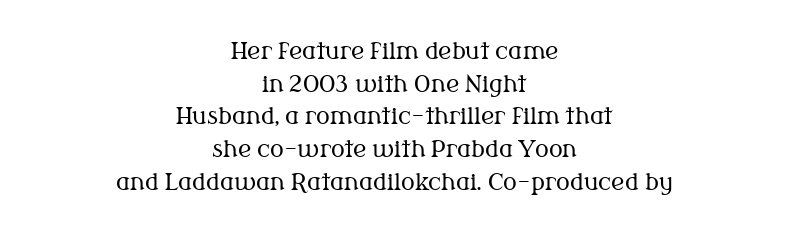
Q: Is the text bold? A: No.
Q: Is the text italic (slanted)? A: No, it is upright.
Q: Is the text underlined? A: No.
Q: How is the paragraph aligned? A: Centered.
Q: Is the spacing between letters normal or unusually wide? A: Normal.
Q: Is the spacing between lines tight, normal or loose? A: Normal.
